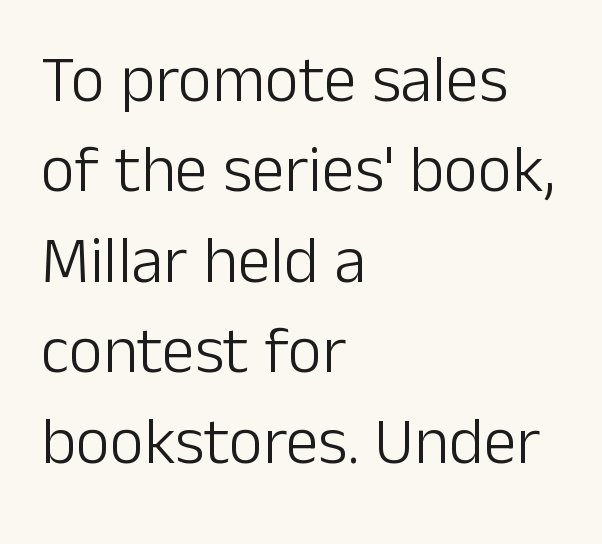
Q: Is the text bold? A: No.
Q: Is the text italic (slanted)? A: No, it is upright.
Q: Is the typeface a serif or a sans-serif typeface? A: Sans-serif.
Q: Is the text underlined? A: No.
Q: How is the paragraph aligned? A: Left-aligned.
Q: Is the spacing between letters normal or unusually wide? A: Normal.
Q: Is the spacing between lines tight, normal or loose? A: Normal.
Q: Width (condensed, normal, or wide)? A: Normal.
Q: Stroke contrast? A: Low.
Q: x-height? A: Medium.
Q: Monospaced? A: No.
